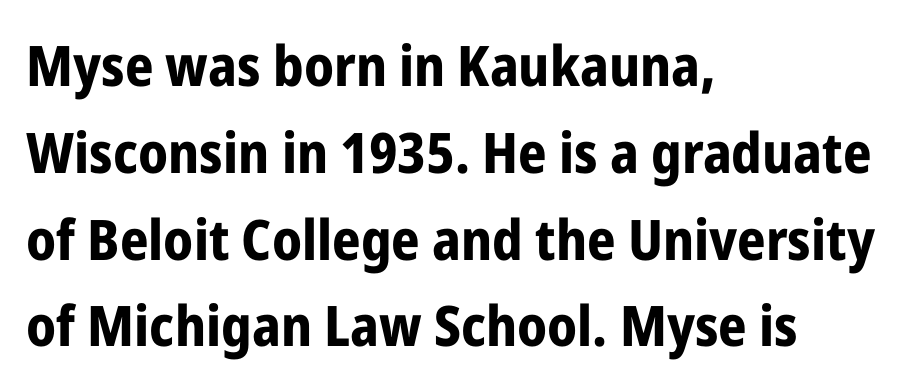
The image shows 56 px bold, condensed sans-serif type, upright; set left-aligned, normal line spacing (1.55x), normal letter spacing, not underlined; low stroke contrast and a medium x-height.
